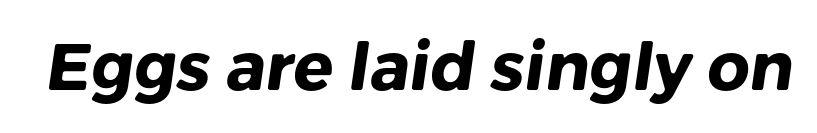
Q: Is the text bold? A: Yes.
Q: Is the typeface a serif or a sans-serif typeface? A: Sans-serif.
Q: Is the text underlined? A: No.
Q: Is the spacing between letters normal or unusually wide? A: Normal.
Q: Width (condensed, normal, or wide)? A: Normal.
Q: Stroke contrast? A: Low.
Q: x-height? A: Medium.
Q: Monospaced? A: No.
